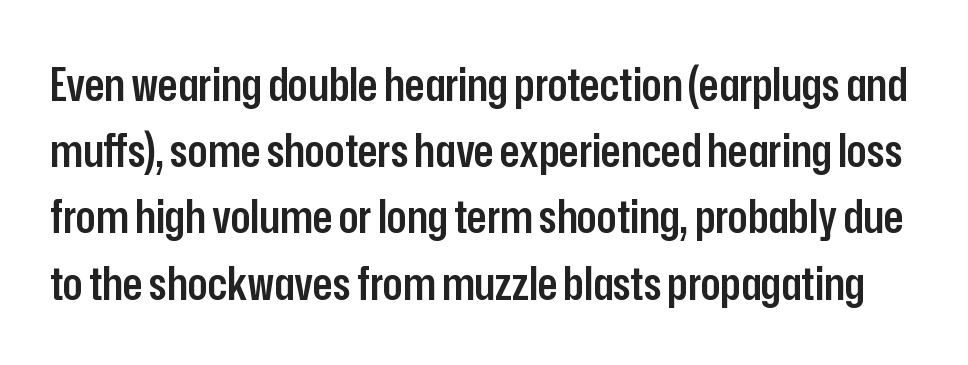
Q: Is the text bold? A: Semi-bold.
Q: Is the text italic (slanted)? A: No, it is upright.
Q: Is the typeface a serif or a sans-serif typeface? A: Sans-serif.
Q: Is the text underlined? A: No.
Q: Is the spacing between letters normal or unusually wide? A: Normal.
Q: Is the spacing between lines tight, normal or loose? A: Normal.
Q: Width (condensed, normal, or wide)? A: Condensed.
Q: Stroke contrast? A: Low.
Q: x-height? A: Medium.
Q: Monospaced? A: No.
